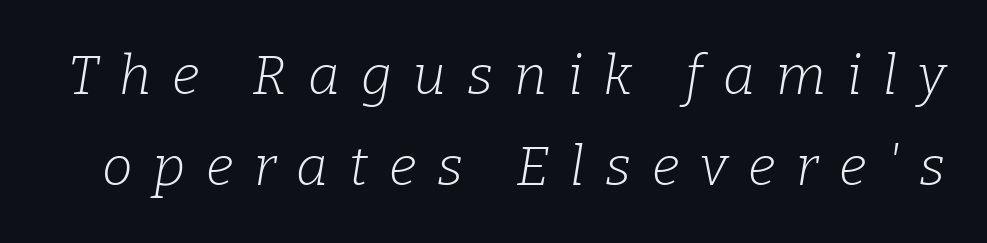
Q: Is the text bold? A: No.
Q: Is the text italic (slanted)? A: Yes, it leans right by about 9 degrees.
Q: Is the typeface a serif or a sans-serif typeface? A: Serif.
Q: Is the text underlined? A: No.
Q: Is the spacing between letters normal or unusually wide? A: Unusually wide.
Q: Is the spacing between lines tight, normal or loose? A: Normal.
Q: Width (condensed, normal, or wide)? A: Normal.
Q: Stroke contrast? A: Low.
Q: x-height? A: Medium.
Q: Monospaced? A: No.
